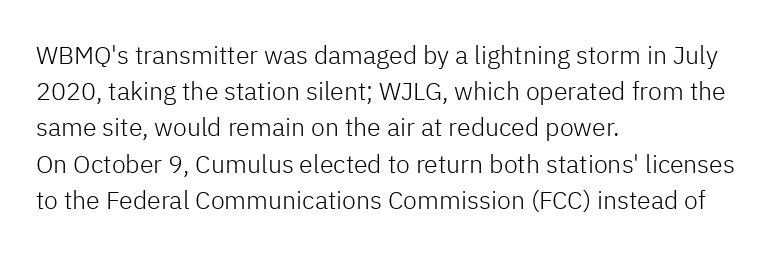
The image shows 25 px text type, upright; set left-aligned, normal line spacing (1.45x), normal letter spacing, not underlined.
